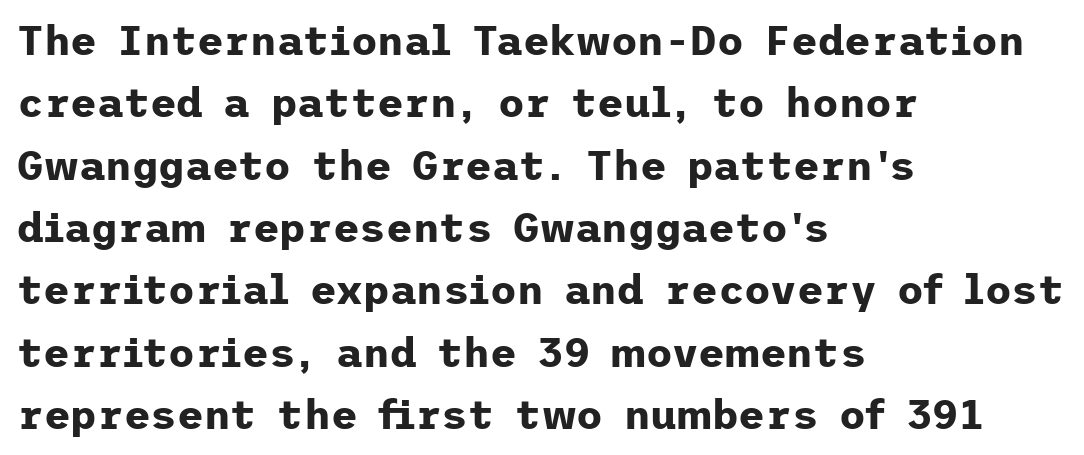
{"serif": "no", "italic": "no", "bold": "yes", "weight": "bold", "width": "normal", "stroke_contrast": "low", "x_height": "medium", "underline": "no", "align": "left", "line_spacing": "normal", "line_spacing_ratio": 1.52, "letter_spacing": "normal", "letter_spacing_em": 0.0, "glyph_px": 41}
